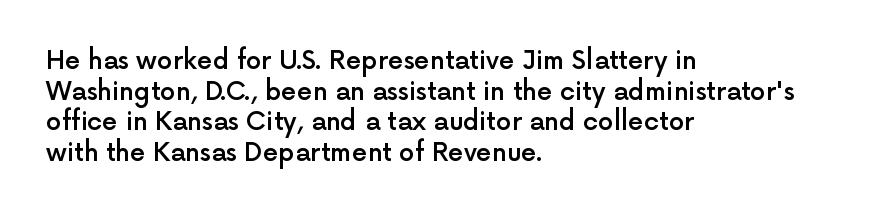
The text block is weighted toward the left margin, trailing off unevenly rightward. What weight is shown? A semibold, between regular and bold. Look at the tracking — it's just the regular setting, nothing added. Quick note: not italic, upright. A bare baseline throughout the passage.
